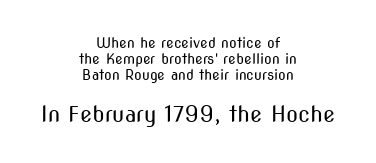
Visually the block forms a symmetrical silhouette, jagged on both flanks. Vertical strokes here are truly vertical. Has an underline been added? It has not. Words appear dense and cohesive because spacing is normal. The typeface has the unassuming heft of standard copy or less.
